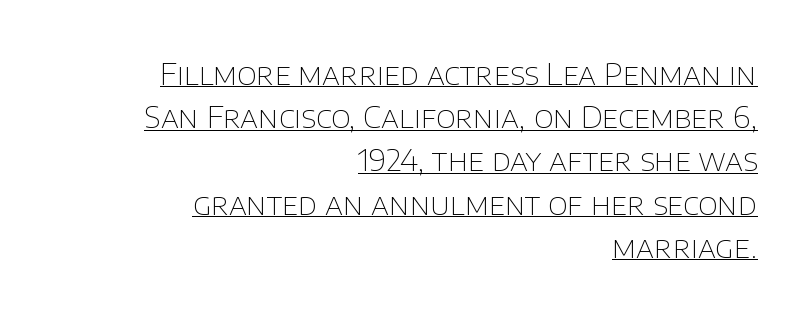
The image shows 30 px thin sans-serif type, upright; set right-aligned, normal line spacing (1.44x), normal letter spacing, underlined; low stroke contrast and a large x-height.
